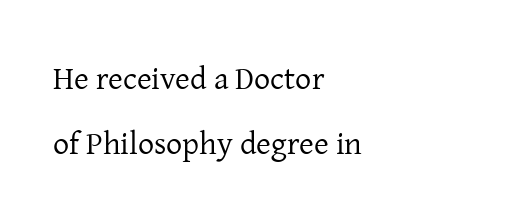
{"serif": "yes", "italic": "no", "bold": "no", "weight": "regular", "width": "normal", "stroke_contrast": "low", "x_height": "medium", "monospaced": "no", "underline": "no", "align": "left", "line_spacing": "loose", "line_spacing_ratio": 2.03, "letter_spacing": "normal", "letter_spacing_em": 0.0, "glyph_px": 32}
